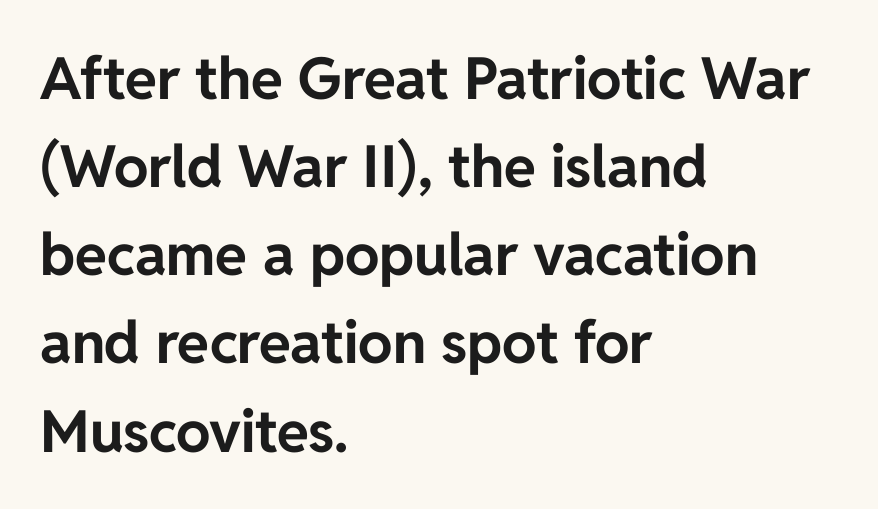
A normal amount of white space separates one row of letters from the next. Varying glyph widths throughout — classic text-font behaviour. This rendering leaves character spacing at its baseline value. The compositor pushed each line to the left boundary. Do the letters lean? They stand straight. Serif or sans? Sans — the stroke terminals are bare.
